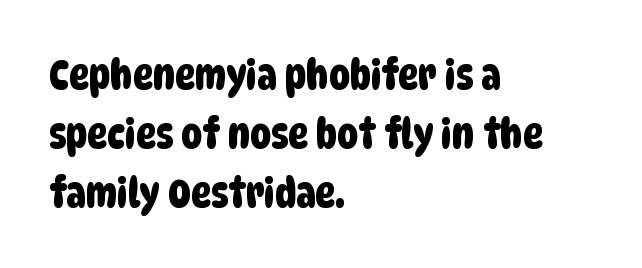
Q: Is the typeface a serif or a sans-serif typeface? A: Sans-serif.
Q: Is the text underlined? A: No.
Q: How is the paragraph aligned? A: Left-aligned.
Q: Is the spacing between letters normal or unusually wide? A: Normal.
Q: Is the spacing between lines tight, normal or loose? A: Normal.
Q: Width (condensed, normal, or wide)? A: Condensed.
Q: Stroke contrast? A: Low.
Q: x-height? A: Large.
Q: Monospaced? A: No.
